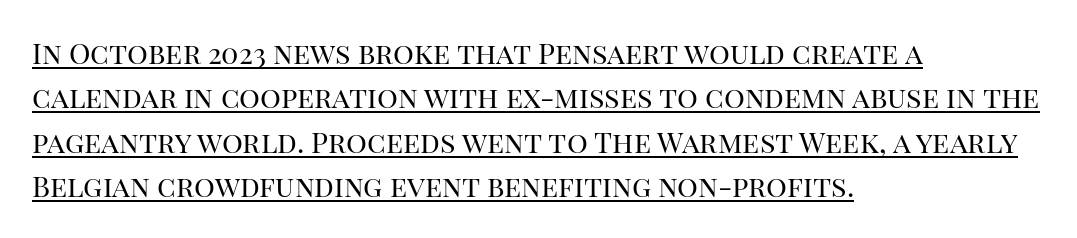
The image shows 29 px regular-weight serif type, upright; set left-aligned, normal line spacing (1.53x), normal letter spacing, underlined; high stroke contrast and a large x-height.
